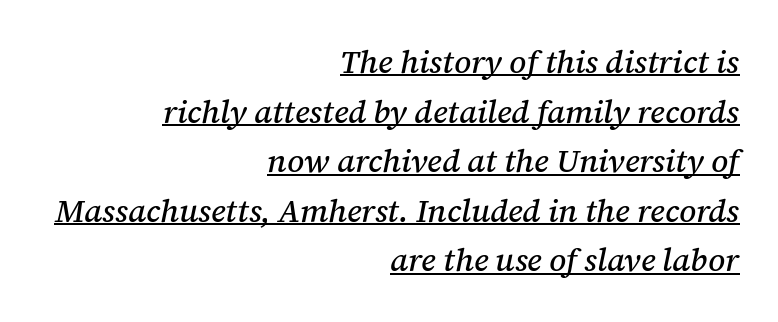
The image shows 32 px serif type, italic (leaning right); set right-aligned, normal line spacing (1.55x), normal letter spacing, underlined; medium stroke contrast and a medium x-height.
